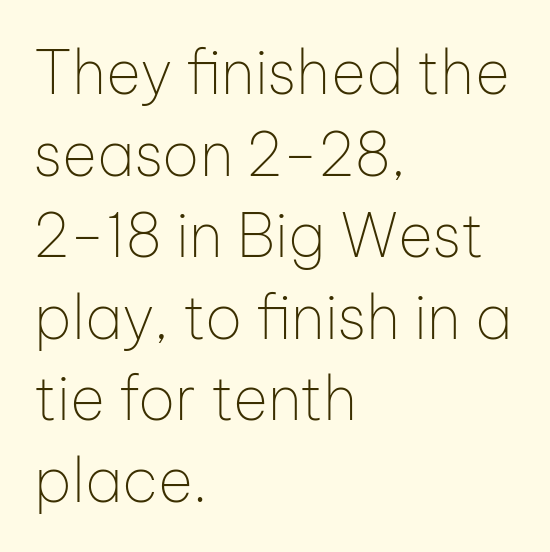
Compared with a typical body face, this is equally light or lighter still. It's the straight-up-and-down kind of type. Bare-footed words on every line. Words appear dense and cohesive because spacing is normal. Is this a fixed-width face? No — the glyphs have proportional, varying widths.
